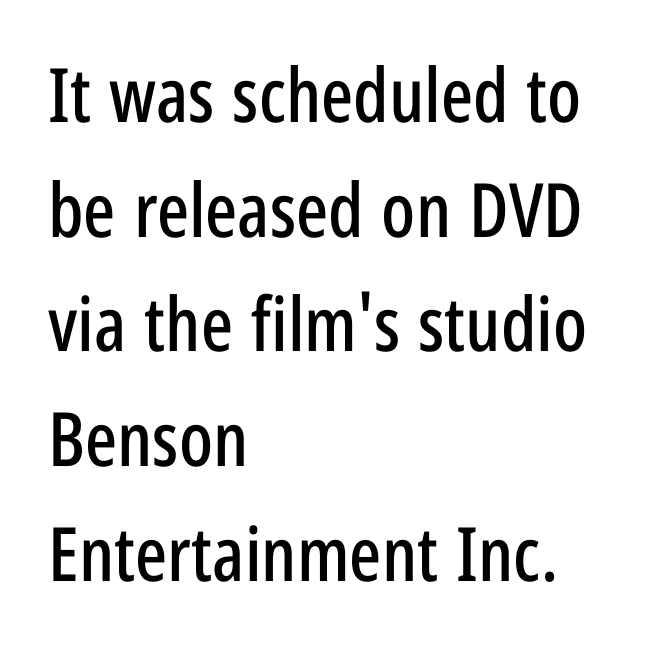
{"serif": "no", "italic": "no", "width": "condensed", "stroke_contrast": "low", "x_height": "large", "monospaced": "no", "underline": "no", "align": "left", "line_spacing": "normal", "line_spacing_ratio": 1.53, "letter_spacing": "normal", "letter_spacing_em": 0.0, "glyph_px": 75}
